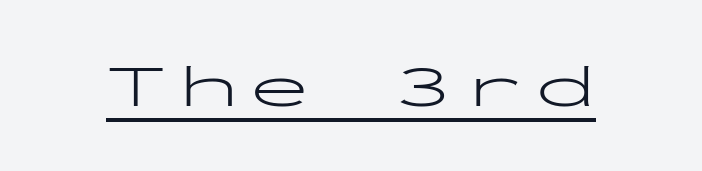
Q: Is the text bold? A: No.
Q: Is the text italic (slanted)? A: No, it is upright.
Q: Is the typeface a serif or a sans-serif typeface? A: Sans-serif.
Q: Is the text underlined? A: Yes.
Q: Width (condensed, normal, or wide)? A: Wide.
Q: Stroke contrast? A: Low.
Q: x-height? A: Medium.
Q: Monospaced? A: Yes.
